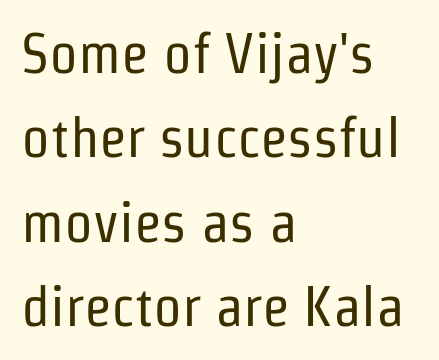
Q: Is the text bold? A: No.
Q: Is the text italic (slanted)? A: No, it is upright.
Q: Is the typeface a serif or a sans-serif typeface? A: Sans-serif.
Q: Is the text underlined? A: No.
Q: How is the paragraph aligned? A: Left-aligned.
Q: Is the spacing between letters normal or unusually wide? A: Normal.
Q: Is the spacing between lines tight, normal or loose? A: Normal.
Q: Width (condensed, normal, or wide)? A: Condensed.
Q: Stroke contrast? A: Low.
Q: x-height? A: Medium.
Q: Monospaced? A: No.
